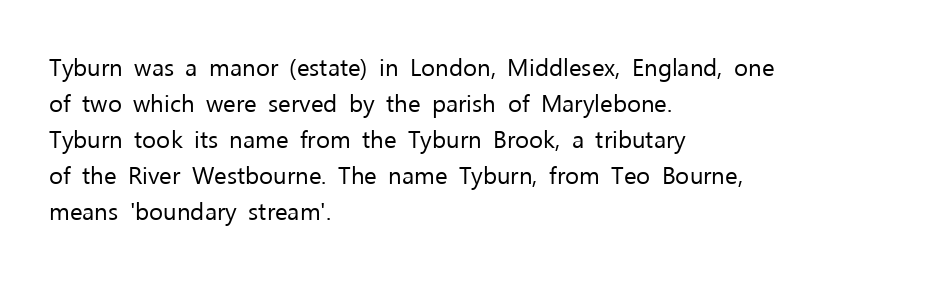
There is no visible air inserted between adjacent glyphs. The rendering anchors every line to the left-hand side. Counters stay open thanks to moderate or lighter strokes. Is there much room between lines? A standard amount, neither cramped nor airy. Type without underlining.
